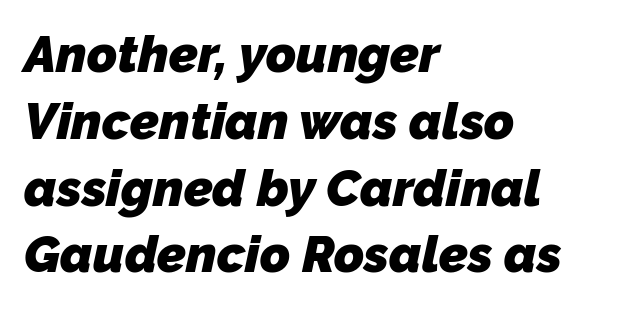
{"serif": "no", "bold": "yes", "weight": "heavy", "width": "normal", "stroke_contrast": "low", "x_height": "medium", "monospaced": "no", "underline": "no", "align": "left", "line_spacing": "normal", "line_spacing_ratio": 1.31, "letter_spacing": "normal", "letter_spacing_em": 0.0, "glyph_px": 51}
